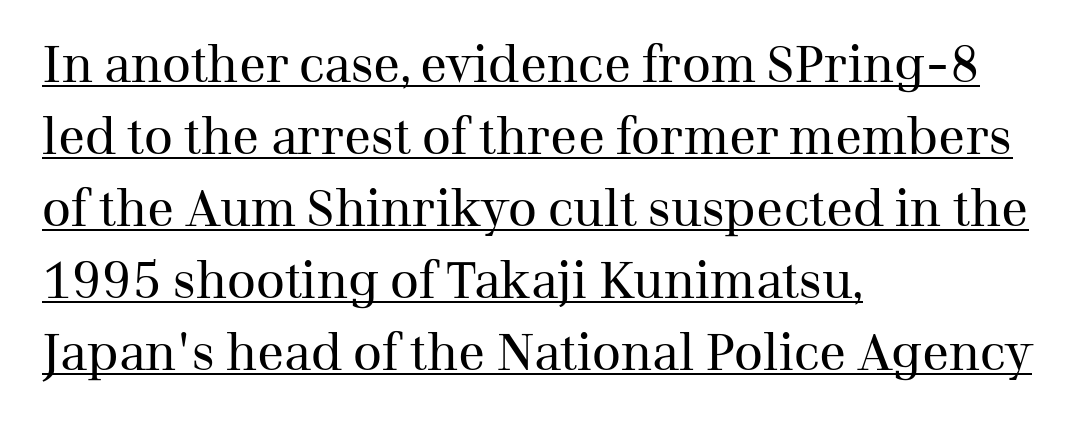
{"serif": "yes", "italic": "no", "bold": "no", "weight": "regular", "width": "normal", "stroke_contrast": "medium", "x_height": "medium", "monospaced": "no", "underline": "yes", "align": "left", "line_spacing": "normal", "line_spacing_ratio": 1.44, "letter_spacing": "normal", "letter_spacing_em": 0.0, "glyph_px": 50}
